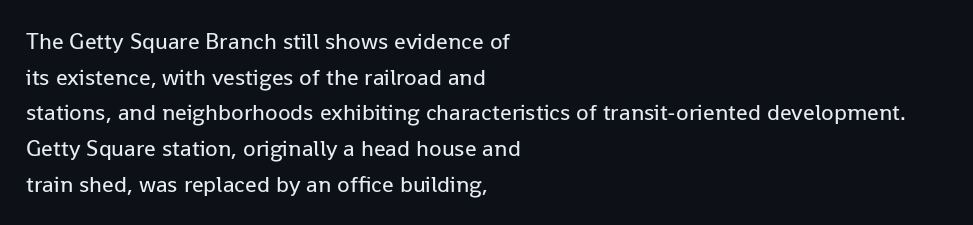
Baseline-to-baseline distance is the conventional proportion of letter height. The passage is arranged the way most books set body copy — flush left. The glyphs are unaccompanied by any horizontal stroke below them. The gaps between neighbouring characters are ordinary and unremarkable.
